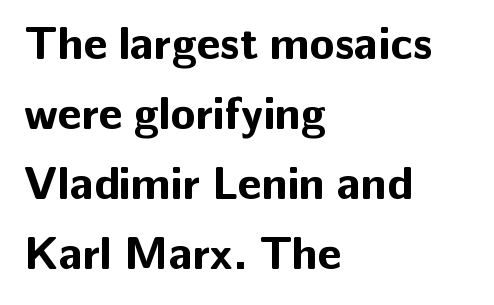
Q: Is the text bold? A: Yes.
Q: Is the text italic (slanted)? A: No, it is upright.
Q: Is the typeface a serif or a sans-serif typeface? A: Sans-serif.
Q: Is the text underlined? A: No.
Q: How is the paragraph aligned? A: Left-aligned.
Q: Is the spacing between letters normal or unusually wide? A: Normal.
Q: Is the spacing between lines tight, normal or loose? A: Normal.
Q: Width (condensed, normal, or wide)? A: Normal.
Q: Stroke contrast? A: Low.
Q: x-height? A: Medium.
Q: Monospaced? A: No.
